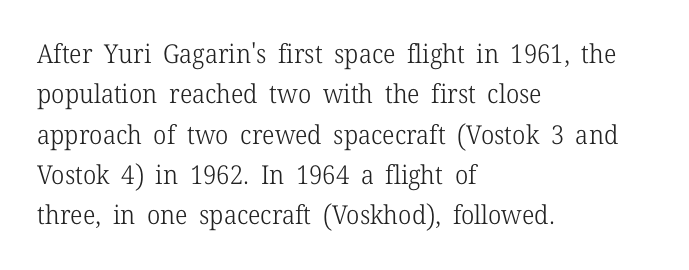
Q: Is the text bold? A: No.
Q: Is the text italic (slanted)? A: No, it is upright.
Q: Is the text underlined? A: No.
Q: How is the paragraph aligned? A: Left-aligned.
Q: Is the spacing between letters normal or unusually wide? A: Normal.
Q: Is the spacing between lines tight, normal or loose? A: Normal.
